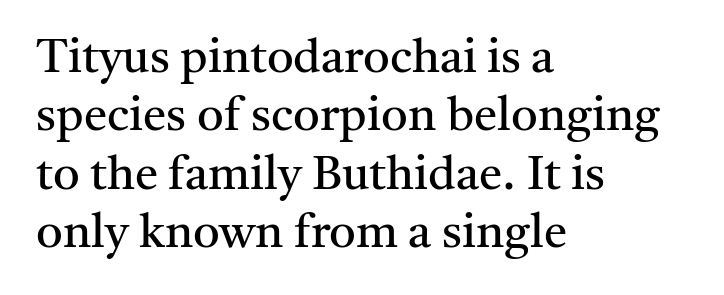
The image shows 47 px regular-weight serif type, upright; set left-aligned, line spacing 1.24x, normal letter spacing, not underlined; medium stroke contrast and a medium x-height.
